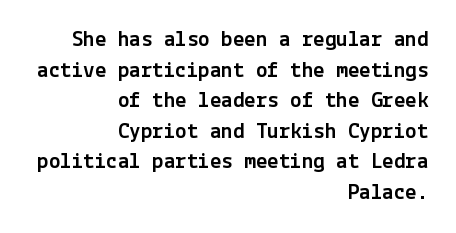
The paragraph has a hard right edge and a soft left edge. Is there much room between lines? A standard amount, neither cramped nor airy. This sample uses plain, unmodified letter spacing. Ordinary non-slanted type is in use. Descenders are the only things crossing below the line.
